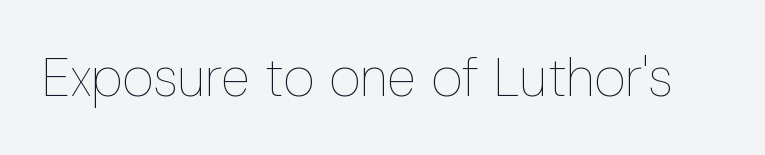
{"italic": "no", "bold": "no", "weight": "thin", "width": "condensed", "stroke_contrast": "low", "x_height": "medium", "monospaced": "no", "underline": "no", "letter_spacing": "normal", "letter_spacing_em": 0.0, "glyph_px": 54}
